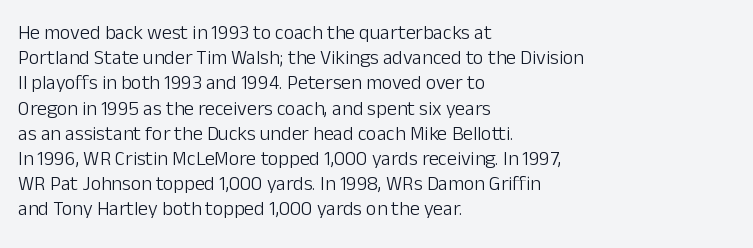
The image shows 20 px text type, upright; set left-aligned, normal line spacing (1.26x), normal letter spacing, not underlined.
